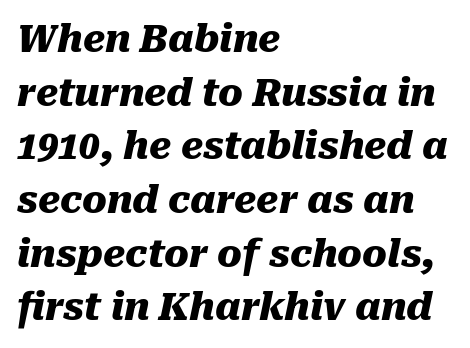
Q: Is the text bold? A: Yes.
Q: Is the text italic (slanted)? A: Yes, it leans right by about 10 degrees.
Q: Is the text underlined? A: No.
Q: How is the paragraph aligned? A: Left-aligned.
Q: Is the spacing between letters normal or unusually wide? A: Normal.
Q: Is the spacing between lines tight, normal or loose? A: Normal.
Q: Width (condensed, normal, or wide)? A: Normal.
Q: Stroke contrast? A: Medium.
Q: x-height? A: Medium.
Q: Monospaced? A: No.
